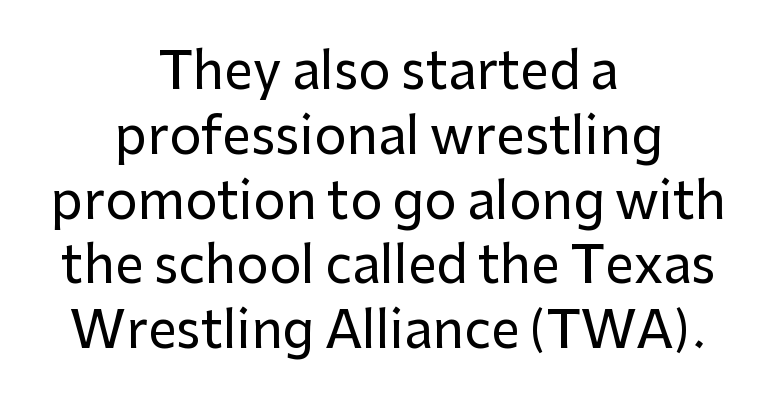
The image shows 51 px sans-serif type, upright; set centered, normal line spacing (1.27x), normal letter spacing, not underlined; low stroke contrast and a medium x-height.
